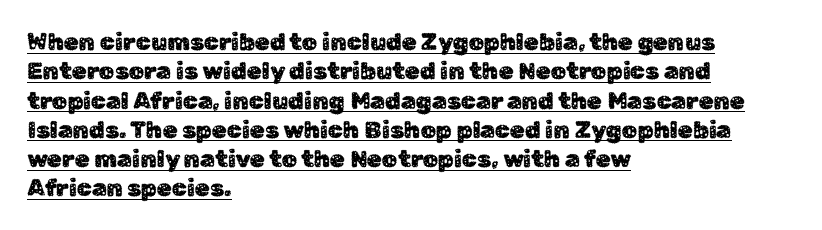
This sample uses plain, unmodified letter spacing. This rendering uses left alignment, leaving the right contour irregular. Designer's note — italics off, roman on. A typographer would call this underscored text.
